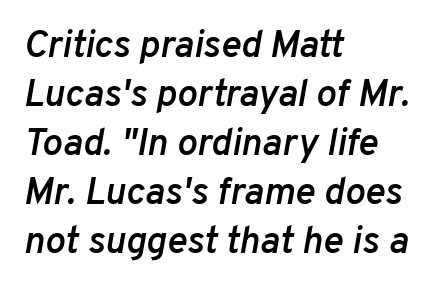
The image shows 38 px semibold type, italic (leaning right); set left-aligned, normal line spacing (1.29x), normal letter spacing, not underlined; low stroke contrast and a medium x-height.
